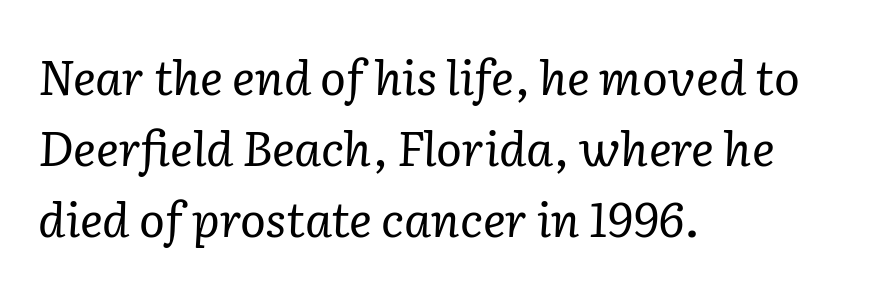
In terms of posture, this sample is oblique. Alignment: flush left. Bold? No — there's no thickening of the strokes. Type without underlining. In terms of letterform style, serifs are clearly present. Each letter keeps its own natural width here, so spacing adapts to shape.
